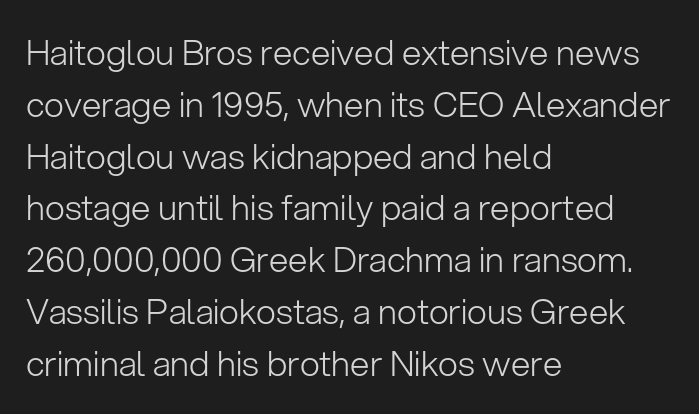
{"serif": "no", "italic": "no", "bold": "no", "weight": "light", "width": "normal", "stroke_contrast": "low", "x_height": "medium", "monospaced": "no", "underline": "no", "align": "left", "line_spacing": "normal", "line_spacing_ratio": 1.48, "letter_spacing": "normal", "letter_spacing_em": 0.0, "glyph_px": 35}
